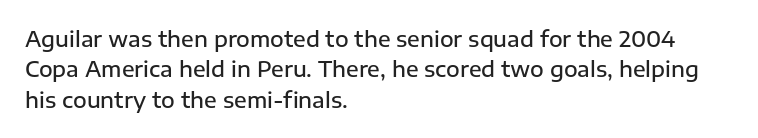
Q: Is the text bold? A: Semi-bold.
Q: Is the text italic (slanted)? A: No, it is upright.
Q: Is the text underlined? A: No.
Q: How is the paragraph aligned? A: Left-aligned.
Q: Is the spacing between letters normal or unusually wide? A: Normal.
Q: Is the spacing between lines tight, normal or loose? A: Normal.
